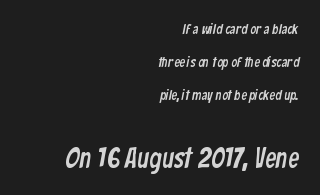
{"serif": "no", "width": "condensed", "stroke_contrast": "low", "x_height": "medium", "monospaced": "no", "underline": "no", "align": "right", "line_spacing": "loose", "line_spacing_ratio": 2.36, "letter_spacing": "normal", "letter_spacing_em": 0.0, "larger_block": "second", "size_ratio": 2.0, "glyph_px": 28}
